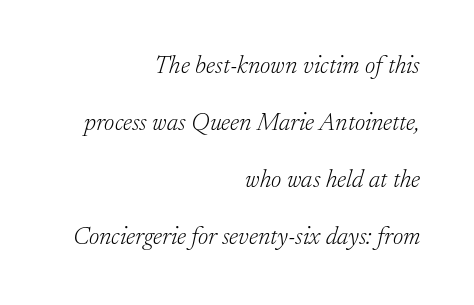
The horizontal fit of the characters is conventional and even. Loosely led — the rows are spread out. The specimen reads as italic at a glance. The setting favours the right margin, as signatures and pull-quotes sometimes do.
